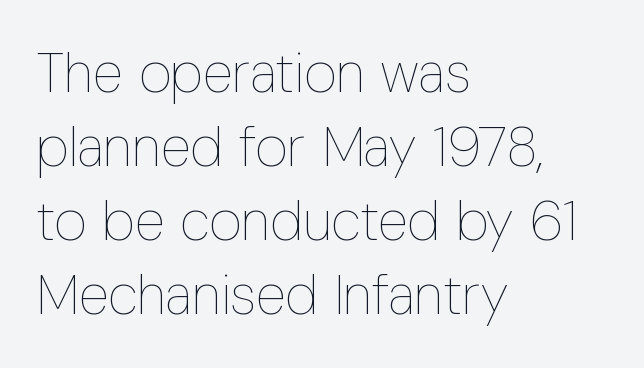
Honestly, there is no underline to notice here at all. Casual observation: everything's shoved over to the left. The letterforms sit at book weight or below. The lettering holds an erect, upright posture throughout. Character widths vary here, with narrow letters taking less room than wide ones. Line spacing here is normal.
